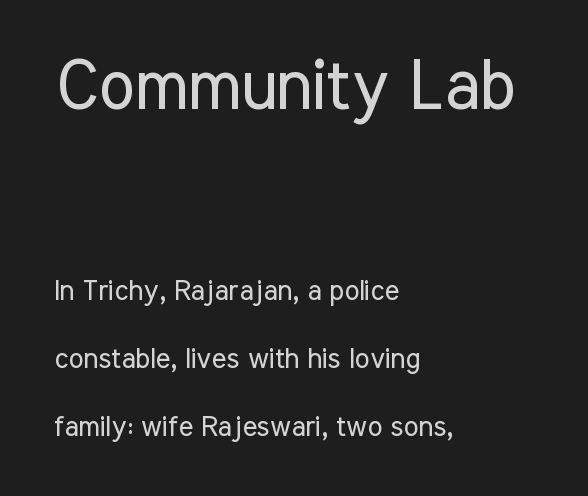
Proportional: the letters do not fall into vertical columns. The typography opts for an upright posture over an oblique one. Is this a sans? Yes — the strokes have no serifs. The space directly below the letters is spotless.
